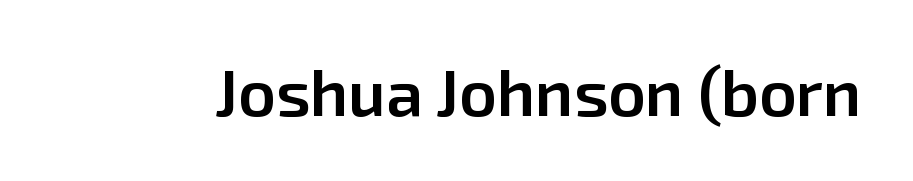
The image shows 65 px semibold sans-serif type, upright; set normal letter spacing, not underlined; low stroke contrast and a medium x-height.
